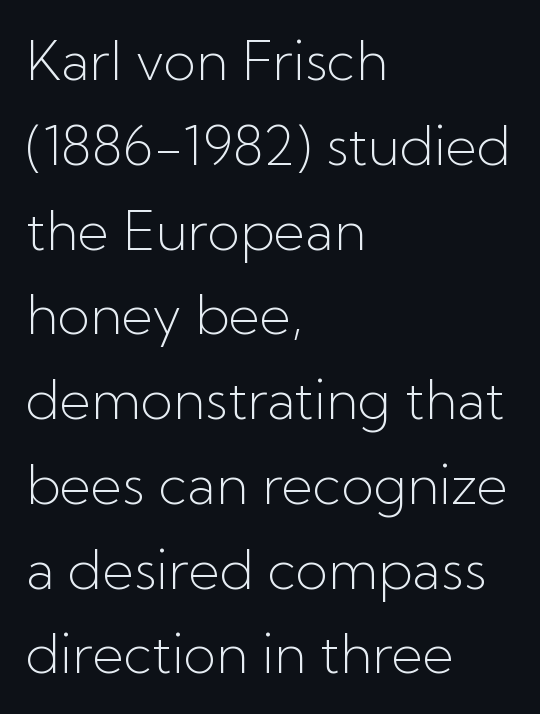
{"serif": "no", "italic": "no", "bold": "no", "weight": "light", "width": "normal", "stroke_contrast": "low", "x_height": "medium", "monospaced": "no", "underline": "no", "align": "left", "line_spacing": "normal", "line_spacing_ratio": 1.57, "letter_spacing": "normal", "letter_spacing_em": 0.0, "glyph_px": 54}
